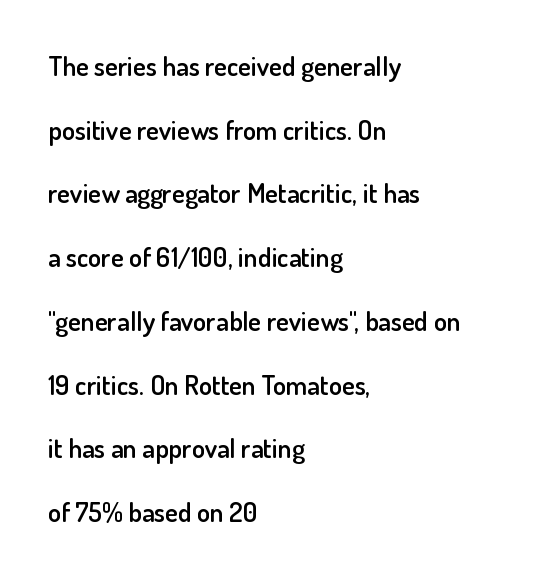
These lines keep a tight, regular rhythm from letter to letter. The text block is weighted toward the left margin, trailing off unevenly rightward. Letters rest on an invisible, unmarked baseline. The strokes are fattened partway — semibold, not bold.
